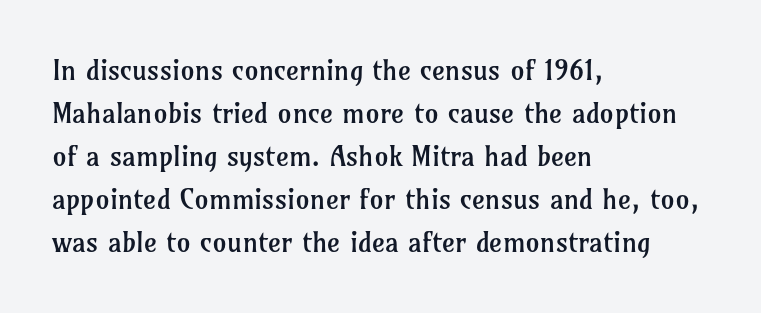
Q: Is the text bold? A: No.
Q: Is the text italic (slanted)? A: No, it is upright.
Q: Is the typeface a serif or a sans-serif typeface? A: Serif.
Q: Is the text underlined? A: No.
Q: How is the paragraph aligned? A: Left-aligned.
Q: Is the spacing between letters normal or unusually wide? A: Normal.
Q: Is the spacing between lines tight, normal or loose? A: Normal.
Q: Width (condensed, normal, or wide)? A: Normal.
Q: Stroke contrast? A: Low.
Q: x-height? A: Medium.
Q: Monospaced? A: No.
